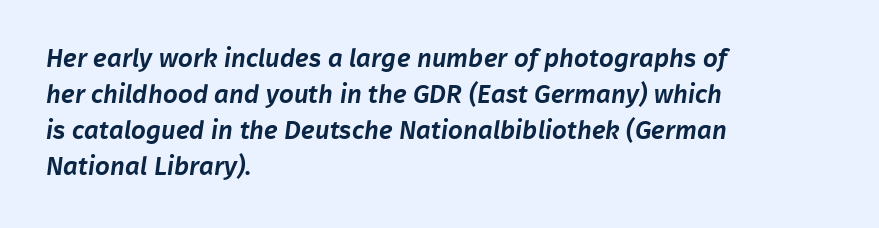
{"underline": "no", "align": "left", "line_spacing": "normal", "line_spacing_ratio": 1.39, "letter_spacing": "normal", "letter_spacing_em": 0.0, "glyph_px": 26}
